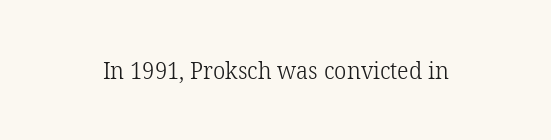
The image shows 24 px text type, upright; set normal letter spacing, not underlined.
